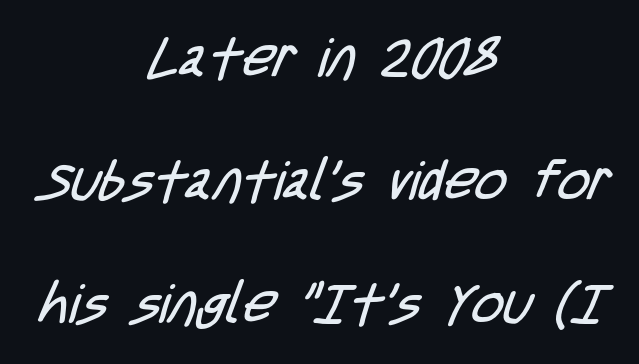
The type family on display is of the sans-serif kind. A light-to-regular cut is what we see here. Line starts and ends both wander, symmetrically. A typesetter would call this zero additional tracking. Has an underline been added? It has not. This sample has the flowing, uneven cadence of proportional lettering.
